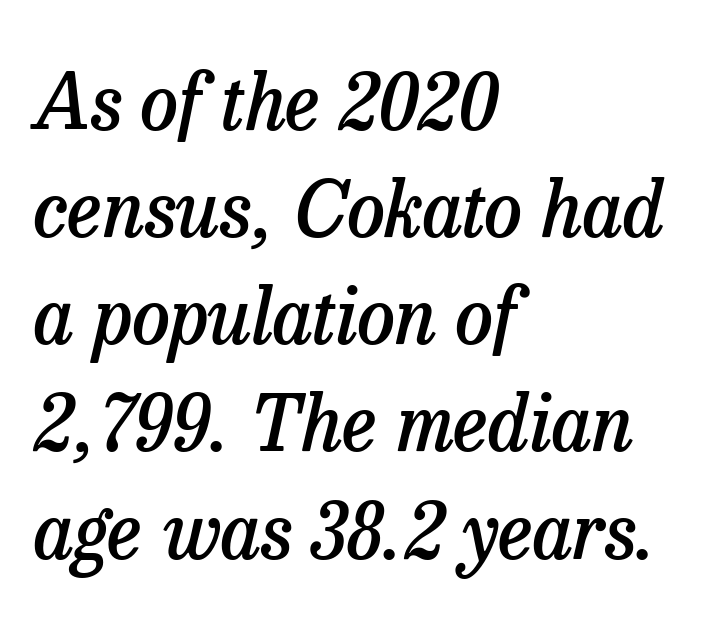
The image shows 76 px semibold serif type, italic (leaning right); set left-aligned, normal line spacing (1.41x), normal letter spacing, not underlined; low stroke contrast and a medium x-height.
